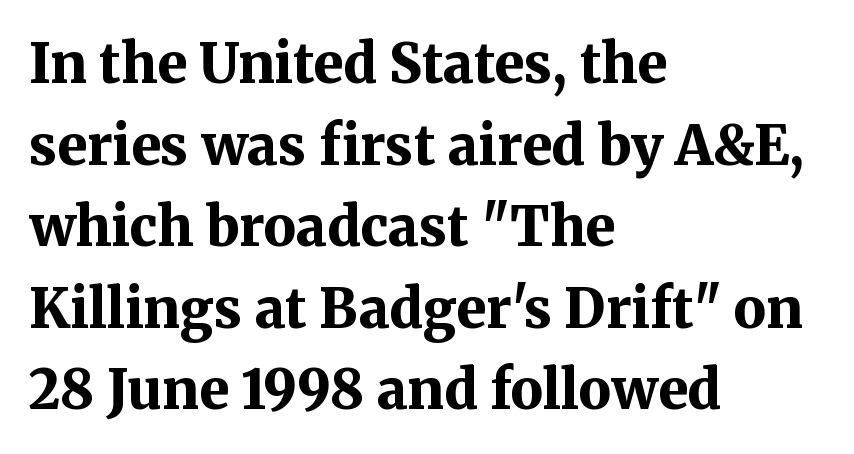
The image shows 54 px bold serif type, upright; set left-aligned, normal line spacing (1.51x), normal letter spacing, not underlined; medium stroke contrast and a medium x-height.
